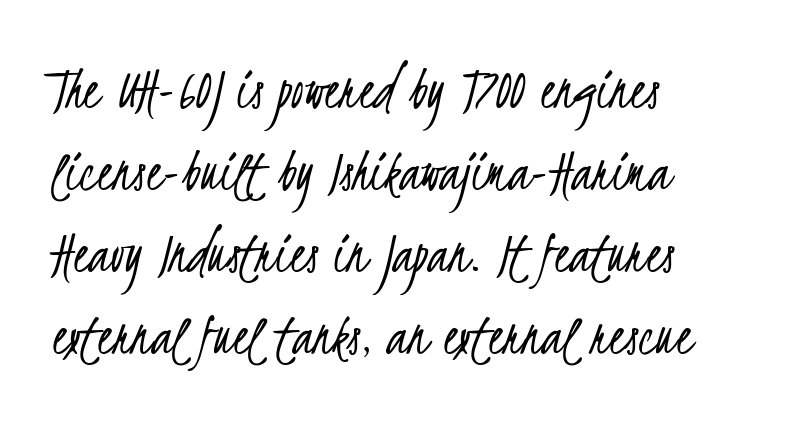
Q: Is the text bold? A: No.
Q: Is the typeface a serif or a sans-serif typeface? A: Sans-serif.
Q: Is the text underlined? A: No.
Q: How is the paragraph aligned? A: Left-aligned.
Q: Is the spacing between letters normal or unusually wide? A: Normal.
Q: Is the spacing between lines tight, normal or loose? A: Normal.
Q: Width (condensed, normal, or wide)? A: Condensed.
Q: Stroke contrast? A: Low.
Q: x-height? A: Small.
Q: Monospaced? A: No.
